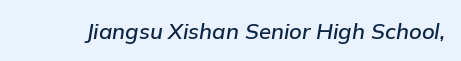
The image shows 22 px text type, italic (leaning right); set normal letter spacing, not underlined.
